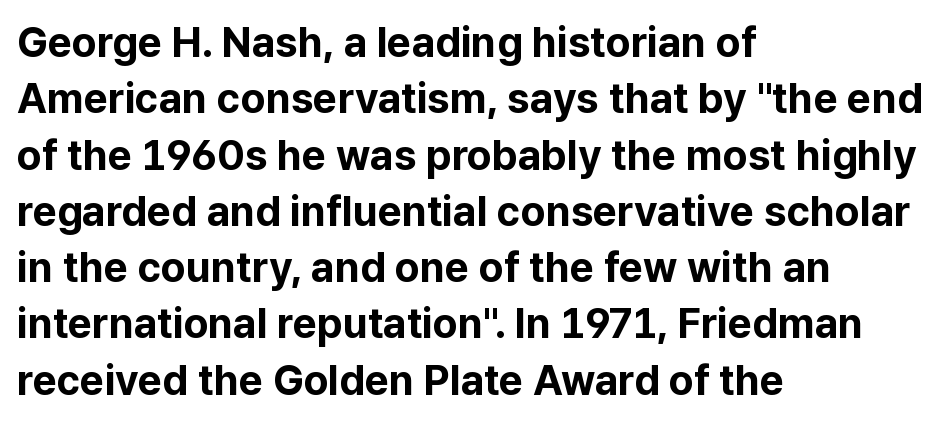
The image shows 42 px bold sans-serif type, upright; set left-aligned, normal line spacing (1.34x), normal letter spacing, not underlined; low stroke contrast and a medium x-height.
